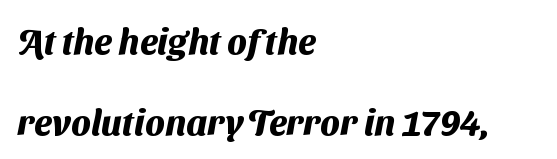
Q: Is the text bold? A: Yes.
Q: Is the typeface a serif or a sans-serif typeface? A: Sans-serif.
Q: Is the text underlined? A: No.
Q: How is the paragraph aligned? A: Left-aligned.
Q: Is the spacing between letters normal or unusually wide? A: Normal.
Q: Is the spacing between lines tight, normal or loose? A: Loose.
Q: Width (condensed, normal, or wide)? A: Normal.
Q: Stroke contrast? A: Medium.
Q: x-height? A: Medium.
Q: Monospaced? A: No.
